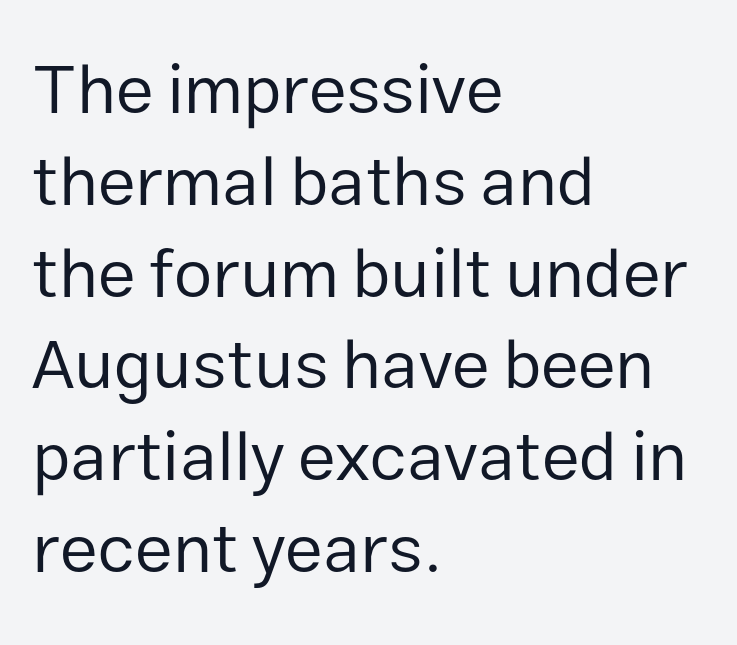
{"serif": "no", "italic": "no", "bold": "no", "weight": "regular", "width": "normal", "stroke_contrast": "low", "x_height": "medium", "monospaced": "no", "underline": "no", "align": "left", "line_spacing": "normal", "line_spacing_ratio": 1.33, "letter_spacing": "normal", "letter_spacing_em": 0.0, "glyph_px": 69}
